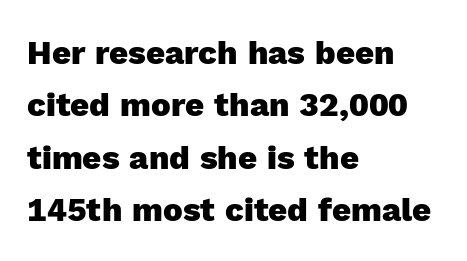
The image shows 33 px heavy sans-serif type, upright; set left-aligned, normal line spacing (1.59x), normal letter spacing, not underlined; a medium x-height.
